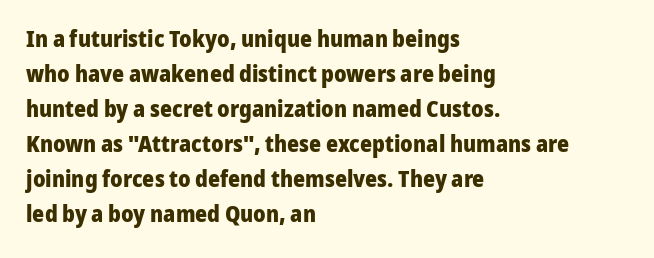
The image shows 23 px bold type, upright; set left-aligned, normal line spacing (1.52x), normal letter spacing, not underlined.
